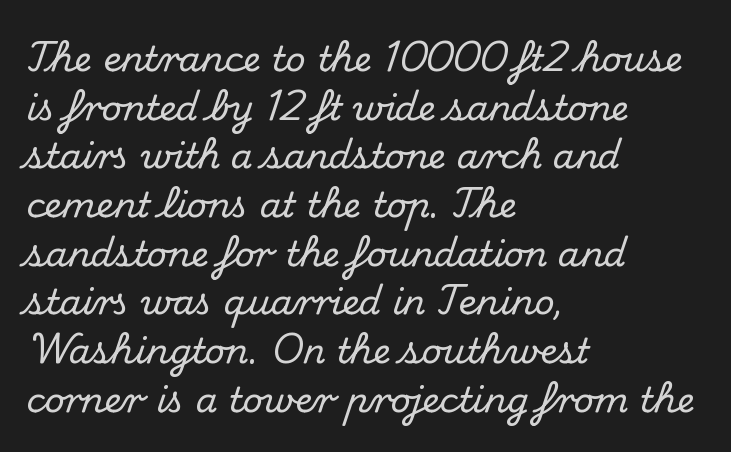
Q: Is the text italic (slanted)? A: Yes.
Q: Is the typeface a serif or a sans-serif typeface? A: Serif.
Q: Is the text underlined? A: No.
Q: How is the paragraph aligned? A: Left-aligned.
Q: Is the spacing between letters normal or unusually wide? A: Normal.
Q: Is the spacing between lines tight, normal or loose? A: Normal.
Q: Width (condensed, normal, or wide)? A: Normal.
Q: Stroke contrast? A: Medium.
Q: x-height? A: Small.
Q: Monospaced? A: No.
